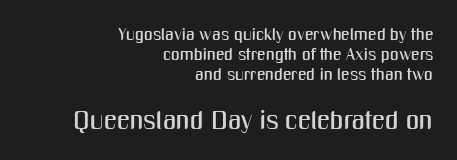
The image shows 26 px text type, upright; set right-aligned, line spacing 1.19x, normal letter spacing, not underlined; the second (bottom) block is 1.53x larger.
